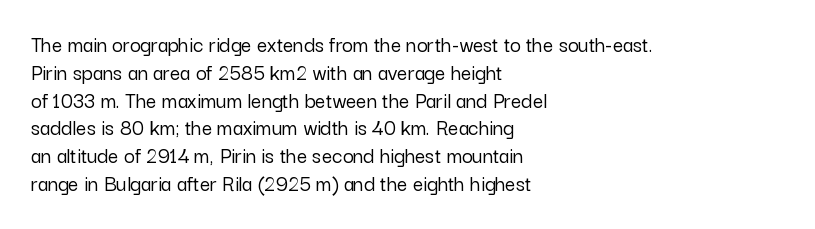
Q: Is the text italic (slanted)? A: No, it is upright.
Q: Is the text underlined? A: No.
Q: How is the paragraph aligned? A: Left-aligned.
Q: Is the spacing between letters normal or unusually wide? A: Normal.
